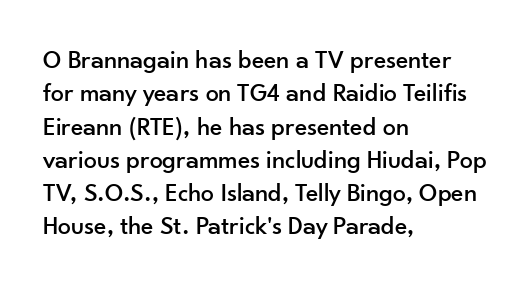
The image shows 26 px text type, upright; set left-aligned, normal line spacing (1.28x), normal letter spacing, not underlined.
